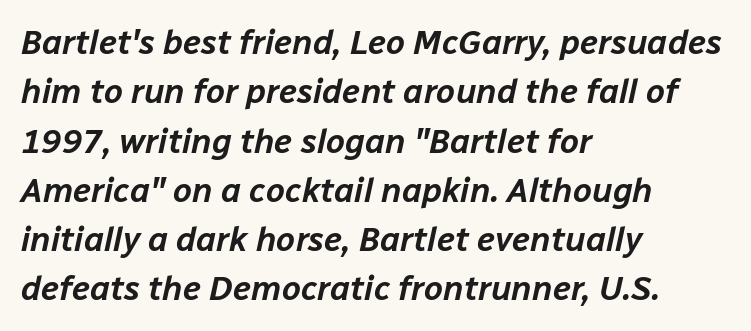
Q: Is the text italic (slanted)? A: Yes, it leans right by about 12 degrees.
Q: Is the text underlined? A: No.
Q: How is the paragraph aligned? A: Left-aligned.
Q: Is the spacing between letters normal or unusually wide? A: Normal.
Q: Is the spacing between lines tight, normal or loose? A: Normal.
Q: Width (condensed, normal, or wide)? A: Normal.
Q: Stroke contrast? A: Low.
Q: x-height? A: Medium.
Q: Monospaced? A: No.
